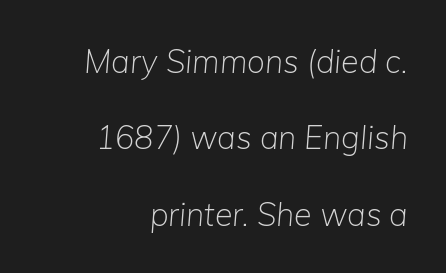
{"italic": "yes", "lean": "right", "slant_degrees": 5, "bold": "no", "weight": "light", "width": "normal", "stroke_contrast": "low", "x_height": "medium", "monospaced": "no", "underline": "no", "align": "right", "line_spacing": "loose", "line_spacing_ratio": 2.39, "letter_spacing": "normal", "letter_spacing_em": 0.0, "glyph_px": 32}
